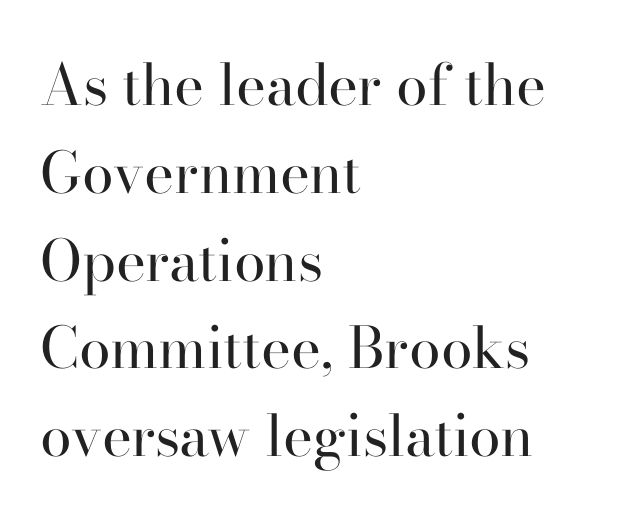
Q: Is the text bold? A: No.
Q: Is the text italic (slanted)? A: No, it is upright.
Q: Is the typeface a serif or a sans-serif typeface? A: Serif.
Q: Is the text underlined? A: No.
Q: How is the paragraph aligned? A: Left-aligned.
Q: Is the spacing between letters normal or unusually wide? A: Normal.
Q: Is the spacing between lines tight, normal or loose? A: Normal.
Q: Width (condensed, normal, or wide)? A: Normal.
Q: Stroke contrast? A: High.
Q: x-height? A: Small.
Q: Monospaced? A: No.
